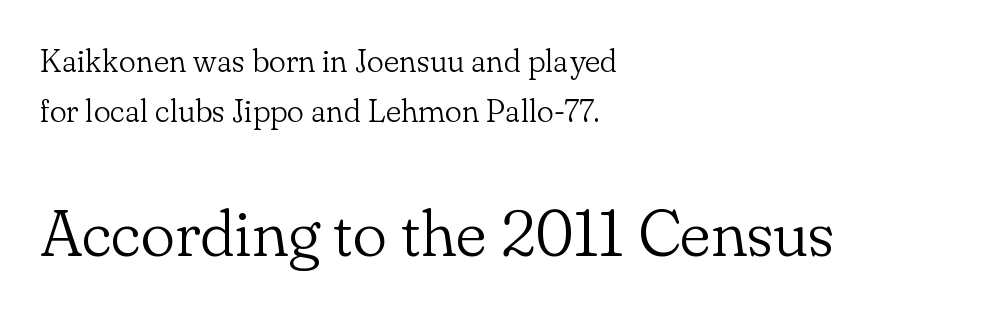
{"serif": "yes", "italic": "no", "bold": "no", "weight": "light", "width": "normal", "stroke_contrast": "low", "x_height": "small", "monospaced": "no", "underline": "no", "align": "left", "line_spacing": "normal", "line_spacing_ratio": 1.56, "letter_spacing": "normal", "letter_spacing_em": 0.0, "larger_block": "second", "size_ratio": 2.03, "glyph_px": 65}
